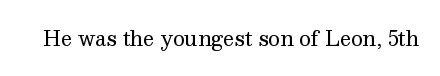
{"italic": "no", "bold": "no", "underline": "no", "letter_spacing": "normal", "letter_spacing_em": 0.0, "glyph_px": 20}
